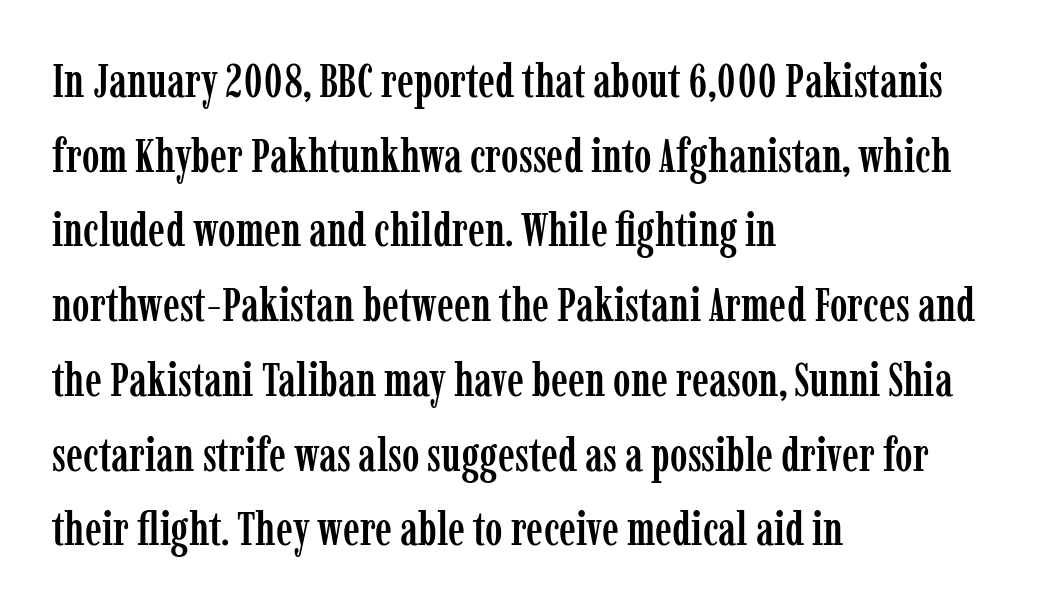
{"serif": "yes", "italic": "no", "width": "condensed", "stroke_contrast": "low", "x_height": "medium", "monospaced": "no", "underline": "no", "align": "left", "line_spacing": "normal", "line_spacing_ratio": 1.59, "letter_spacing": "normal", "letter_spacing_em": 0.0, "glyph_px": 47}
